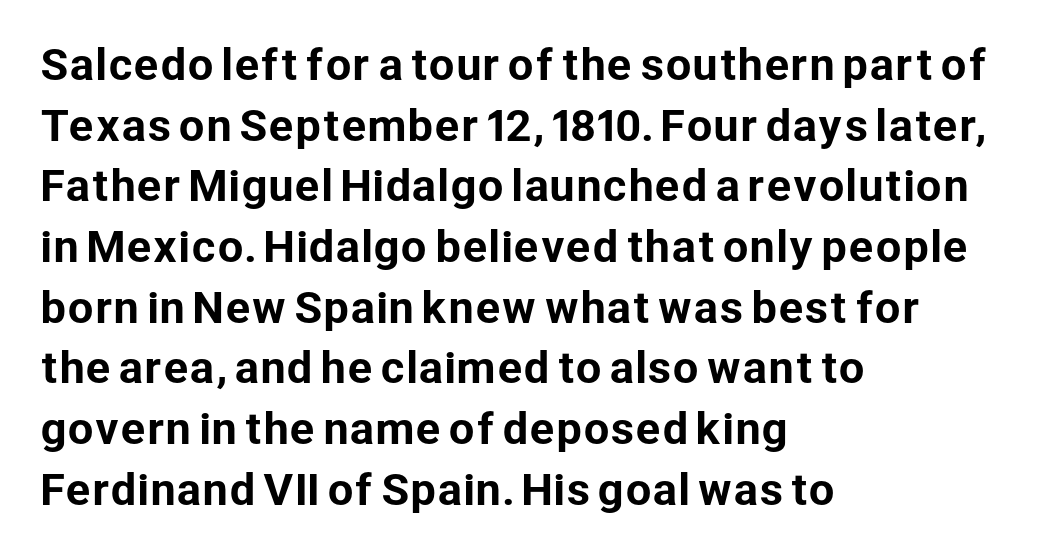
A roman cut, with each character standing at attention. Nothing sits at the stroke ends, so this counts as sans-serif. Just letters on the line, the space beneath them empty. Evenly set lines give the paragraph a standard silhouette. Left-aligned paragraph, ragged on the right. Compared with typical body copy, the letter spacing here is the same.
